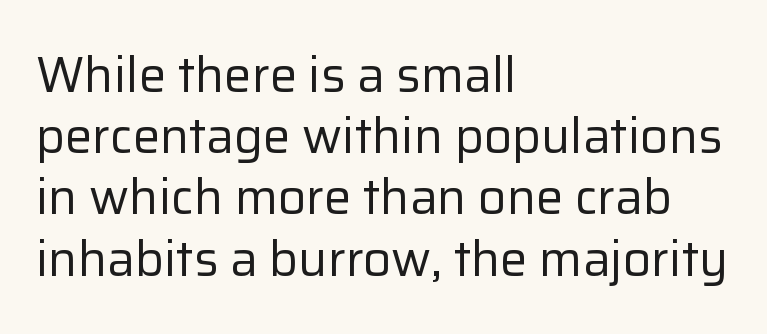
Q: Is the text bold? A: No.
Q: Is the text italic (slanted)? A: No, it is upright.
Q: Is the typeface a serif or a sans-serif typeface? A: Sans-serif.
Q: Is the text underlined? A: No.
Q: How is the paragraph aligned? A: Left-aligned.
Q: Is the spacing between letters normal or unusually wide? A: Normal.
Q: Is the spacing between lines tight, normal or loose? A: Normal.
Q: Width (condensed, normal, or wide)? A: Normal.
Q: Stroke contrast? A: Low.
Q: x-height? A: Medium.
Q: Monospaced? A: No.
